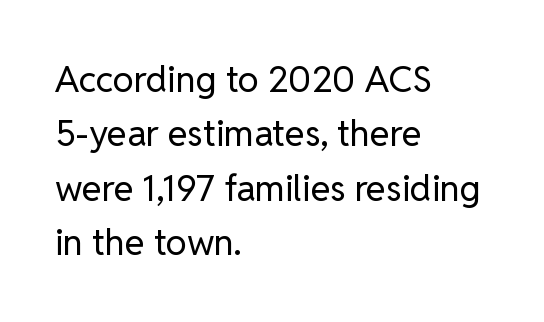
Q: Is the text bold? A: No.
Q: Is the text italic (slanted)? A: No, it is upright.
Q: Is the typeface a serif or a sans-serif typeface? A: Sans-serif.
Q: Is the text underlined? A: No.
Q: How is the paragraph aligned? A: Left-aligned.
Q: Is the spacing between letters normal or unusually wide? A: Normal.
Q: Is the spacing between lines tight, normal or loose? A: Normal.
Q: Width (condensed, normal, or wide)? A: Normal.
Q: Stroke contrast? A: Low.
Q: x-height? A: Medium.
Q: Monospaced? A: No.
